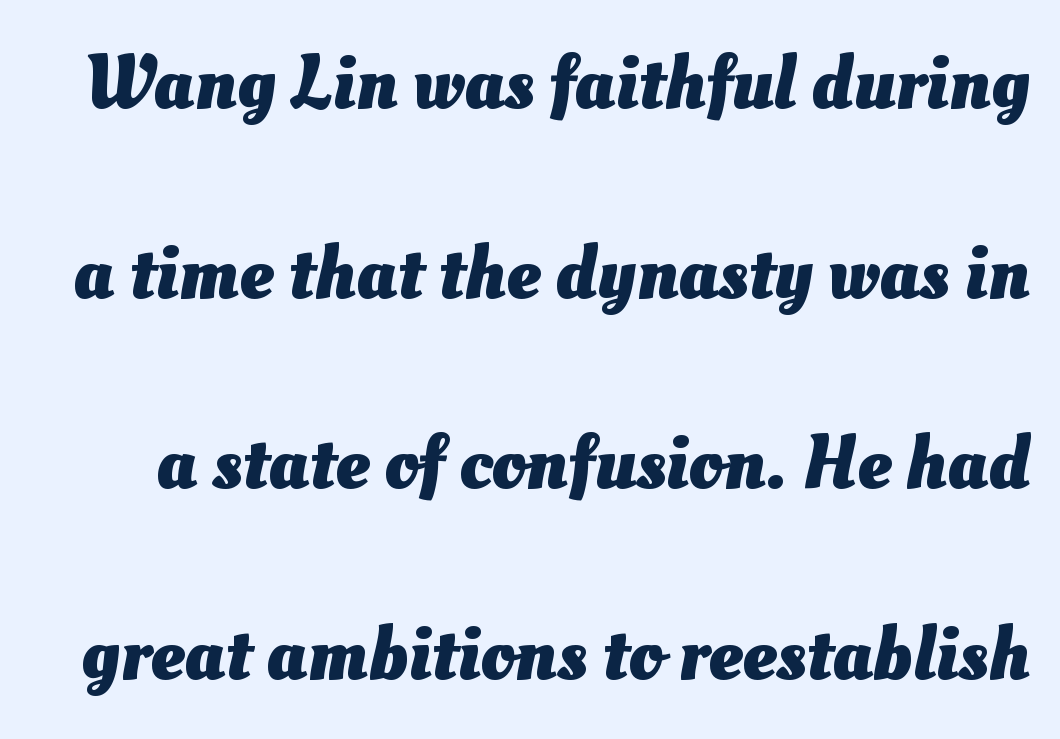
Looks like regular typesetting: each glyph gets only the width it needs. Honestly, the rows look like they've been pulled way apart. The string is rendered with underlining switched off. Students, this is bold: see how much ink each stroke carries. These lines keep a tight, regular rhythm from letter to letter.
